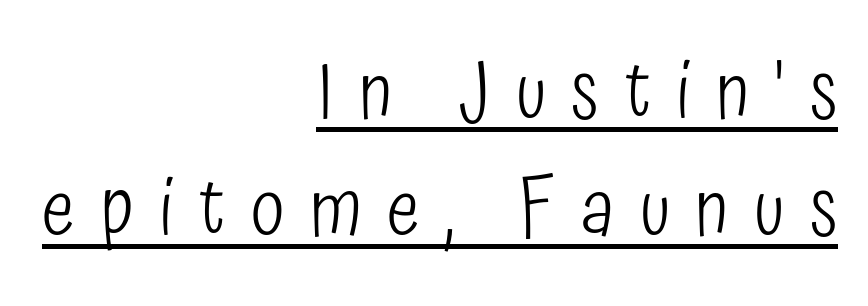
Q: Is the text bold? A: No.
Q: Is the text italic (slanted)? A: No, it is upright.
Q: Is the typeface a serif or a sans-serif typeface? A: Sans-serif.
Q: Is the text underlined? A: Yes.
Q: How is the paragraph aligned? A: Right-aligned.
Q: Is the spacing between letters normal or unusually wide? A: Unusually wide.
Q: Is the spacing between lines tight, normal or loose? A: Normal.
Q: Width (condensed, normal, or wide)? A: Condensed.
Q: Stroke contrast? A: Low.
Q: x-height? A: Medium.
Q: Monospaced? A: No.
